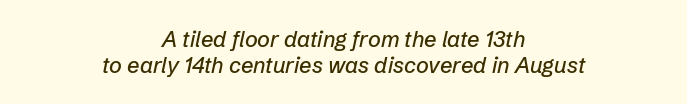
{"italic": "yes", "lean": "right", "slant_degrees": 12, "underline": "no", "align": "center", "line_spacing_ratio": 1.18, "letter_spacing": "normal", "letter_spacing_em": 0.0, "glyph_px": 22}
